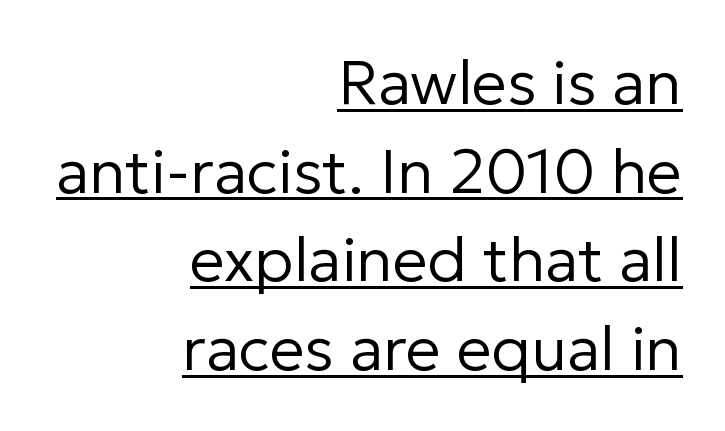
Note the varied advance widths — an 'i' is clearly narrower than an 'm'. Reading down the column, the eye jumps a familiar distance to each next line. Is this a sans? Yes — the strokes have no serifs. Letters have the restrained weight of plain body copy at most. Leftover space on each line is placed entirely before the opening word.
